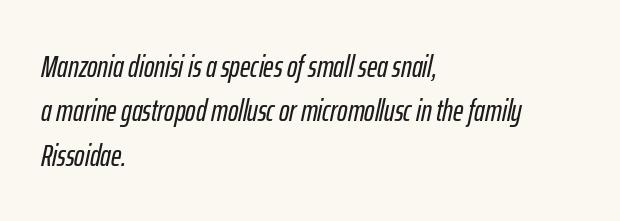
{"italic": "yes", "lean": "right", "slant_degrees": 12, "width": "condensed", "stroke_contrast": "low", "x_height": "medium", "monospaced": "no", "underline": "no", "align": "left", "line_spacing": "normal", "line_spacing_ratio": 1.43, "letter_spacing": "normal", "letter_spacing_em": 0.0, "glyph_px": 31}
